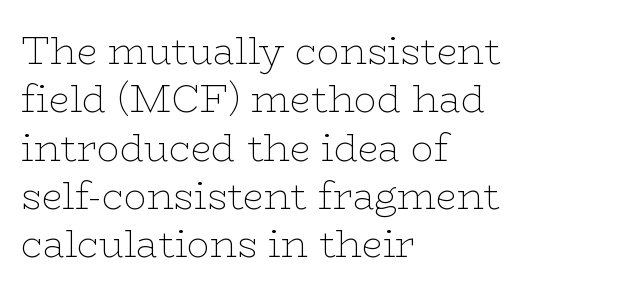
Ascenders rise straight up at ninety degrees. The text was rendered using a seriffed face with decorative stroke endings. The baseline area is clear. Is the type heavy? It reads as light-to-regular instead. The passage shown is typed in a proportional face where columns would drift.
